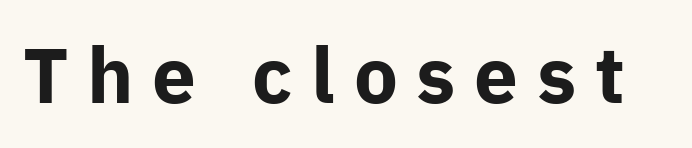
Check where the strokes stop: nothing finishes them off — pure sans. Characters follow at a spacing far wider than the type designer built in. The passage shown is not underscored anywhere. Plenty of ink on the page — the face is bold.
